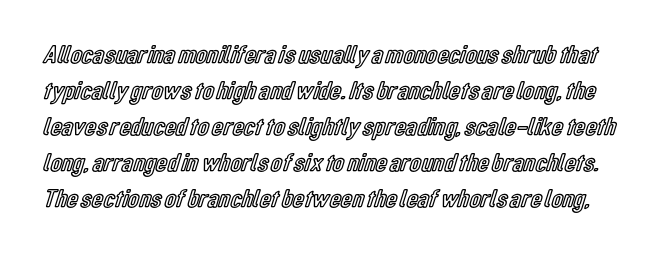
The image shows 26 px text type; set normal line spacing (1.38x), normal letter spacing, not underlined.
